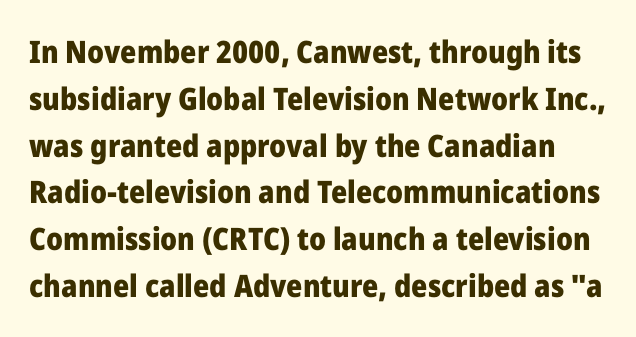
Italic? Not at all — the glyphs are vertical. Unmarked baselines from the first word to the last. Observe the absence of serifs on each vertical stroke in this sample. Compared with typical body copy, the letter spacing here is the same. Summary of vertical rhythm: regular, with standard interline spacing. Bold? Absolutely — the strokes are thick and heavy.
